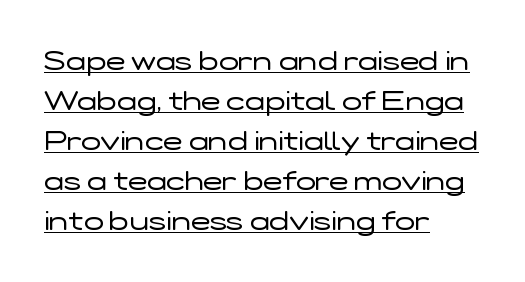
Q: Is the text bold? A: No.
Q: Is the text italic (slanted)? A: No, it is upright.
Q: Is the text underlined? A: Yes.
Q: How is the paragraph aligned? A: Left-aligned.
Q: Is the spacing between letters normal or unusually wide? A: Normal.
Q: Is the spacing between lines tight, normal or loose? A: Normal.
